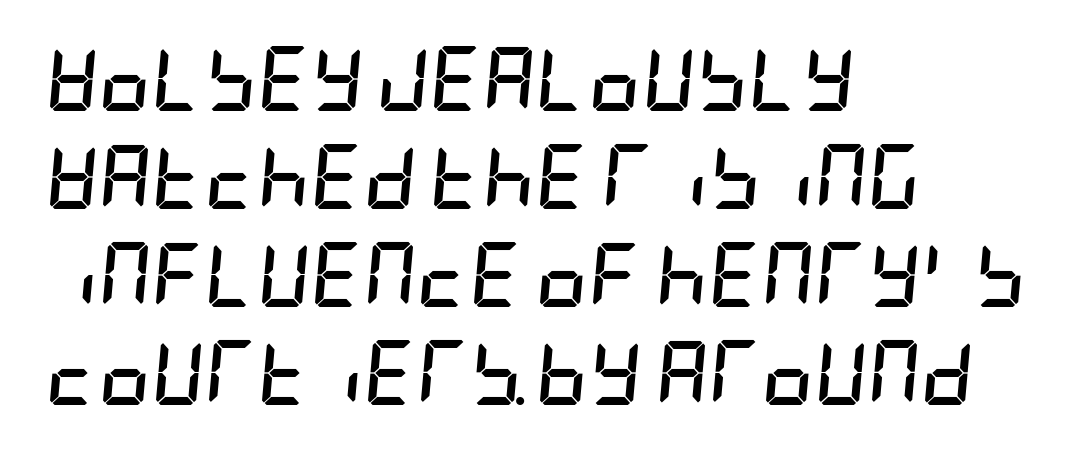
Is the type slanted? Yes — the strokes lean at a clear angle. Notice how descenders clear the ascenders below comfortably — that's standard leading. The passage shown is emphatically bold. Alignment: flush left.
